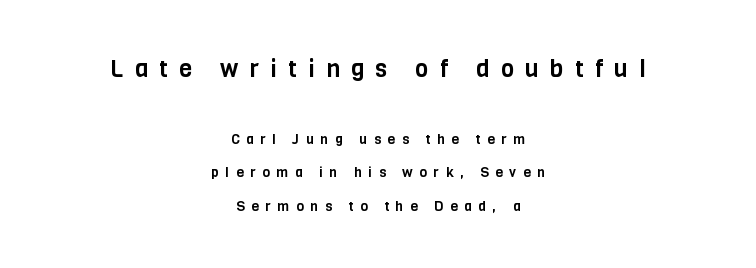
{"italic": "no", "underline": "no", "align": "center", "line_spacing": "loose", "line_spacing_ratio": 2.4, "letter_spacing": "wide", "letter_spacing_em": 0.47, "larger_block": "first", "size_ratio": 1.71, "glyph_px": 24}
